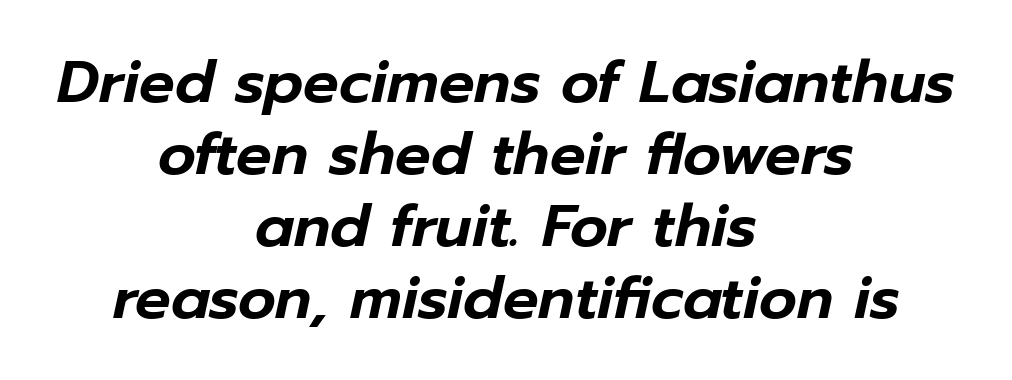
The image shows 59 px text type, italic (leaning right); set centered, line spacing 1.22x, normal letter spacing, not underlined; low stroke contrast and a medium x-height.
